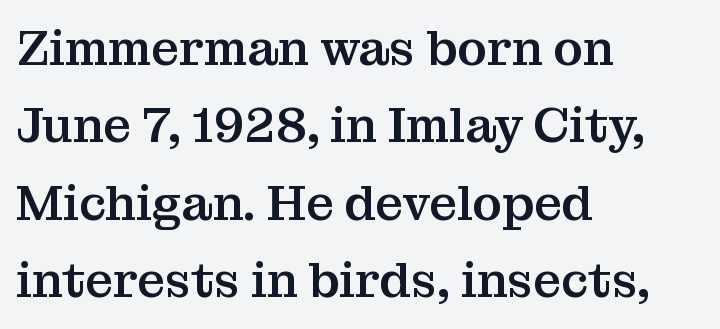
{"serif": "yes", "italic": "no", "width": "normal", "stroke_contrast": "medium", "x_height": "medium", "monospaced": "no", "underline": "no", "align": "left", "line_spacing": "normal", "line_spacing_ratio": 1.58, "letter_spacing": "normal", "letter_spacing_em": 0.0, "glyph_px": 49}
